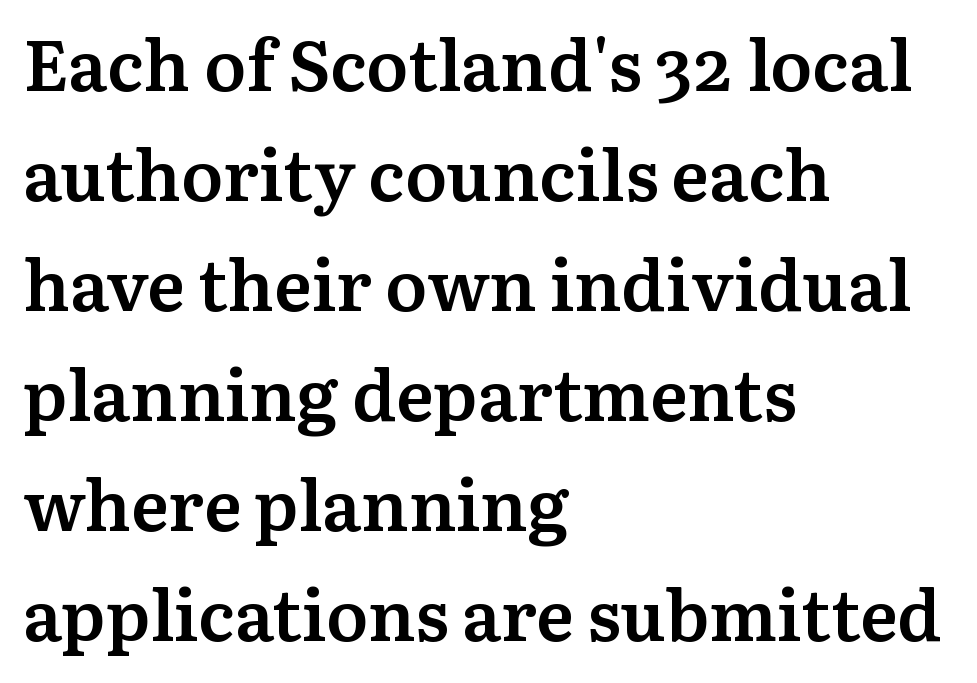
{"serif": "yes", "italic": "no", "bold": "semi", "weight": "semibold", "width": "normal", "stroke_contrast": "medium", "x_height": "medium", "monospaced": "no", "underline": "no", "align": "left", "line_spacing": "normal", "line_spacing_ratio": 1.55, "letter_spacing": "normal", "letter_spacing_em": 0.0, "glyph_px": 71}
